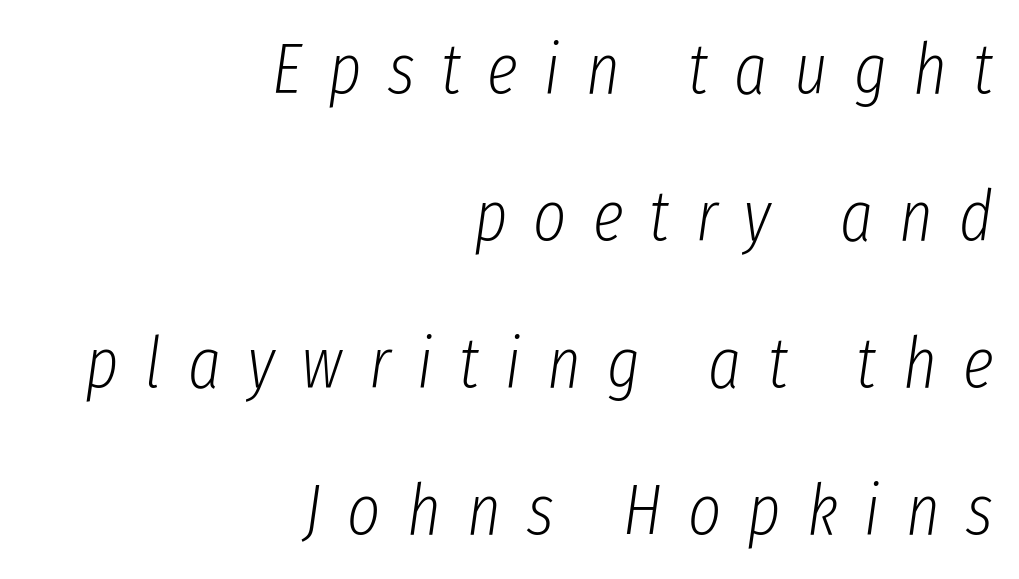
Check the space under the baseline: it is left empty. Slant detected: the letters are inclined. These glyphs show unthickened strokes, regular width or finer. Leftover space on each line is placed entirely before the opening word. The tracking reads as deliberately expanded to a designer's eye.
